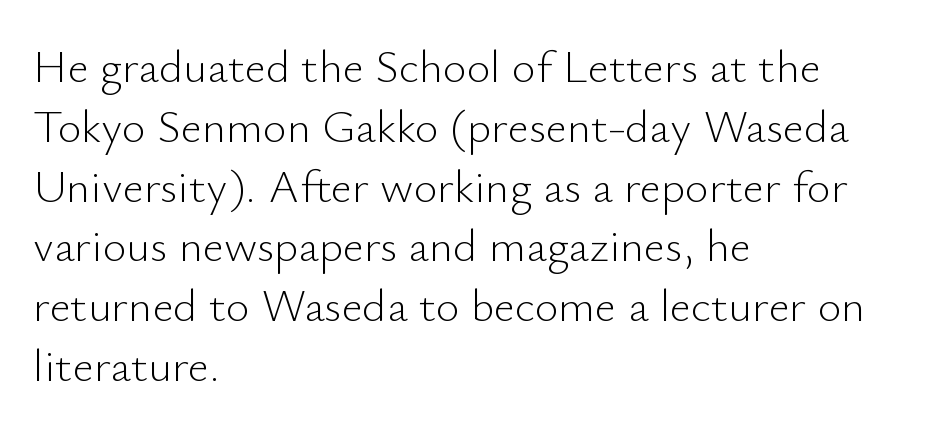
Q: Is the text bold? A: No.
Q: Is the text italic (slanted)? A: No, it is upright.
Q: Is the typeface a serif or a sans-serif typeface? A: Sans-serif.
Q: Is the text underlined? A: No.
Q: How is the paragraph aligned? A: Left-aligned.
Q: Is the spacing between letters normal or unusually wide? A: Normal.
Q: Is the spacing between lines tight, normal or loose? A: Normal.
Q: Width (condensed, normal, or wide)? A: Normal.
Q: Stroke contrast? A: Low.
Q: x-height? A: Small.
Q: Monospaced? A: No.
